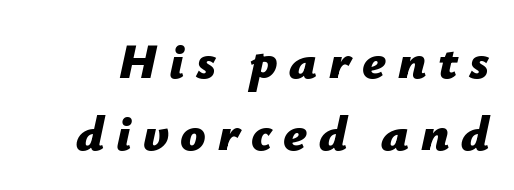
What stands out about the letter spacing? Its width — letters are far apart. Words float on clear page, feet unadorned. Each letter keeps its own natural width here, so spacing adapts to shape. Heavy, bold letterforms.
